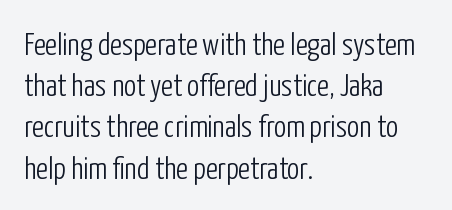
{"serif": "no", "italic": "no", "bold": "no", "weight": "light", "width": "condensed", "stroke_contrast": "low", "x_height": "medium", "monospaced": "no", "underline": "no", "align": "left", "line_spacing": "normal", "line_spacing_ratio": 1.33, "letter_spacing": "normal", "letter_spacing_em": 0.0, "glyph_px": 31}
